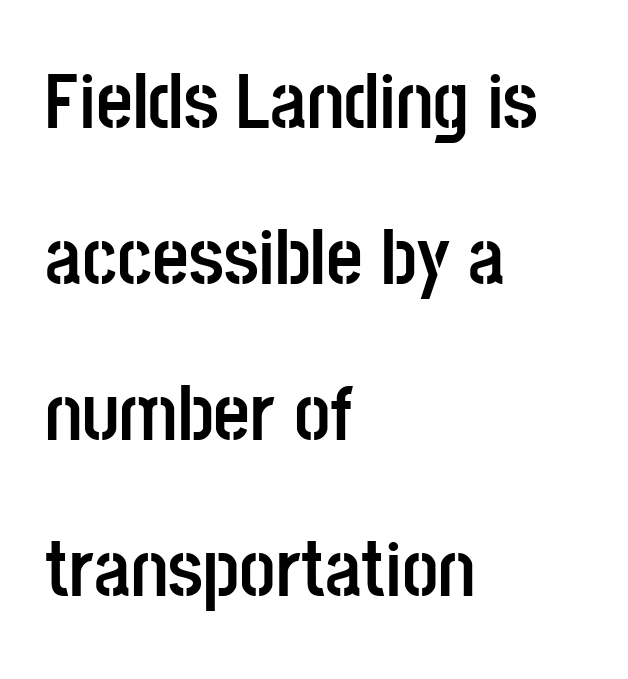
The image shows 80 px semibold, condensed sans-serif type, upright; set left-aligned, loose line spacing (1.95x), normal letter spacing, not underlined; low stroke contrast and a large x-height.
